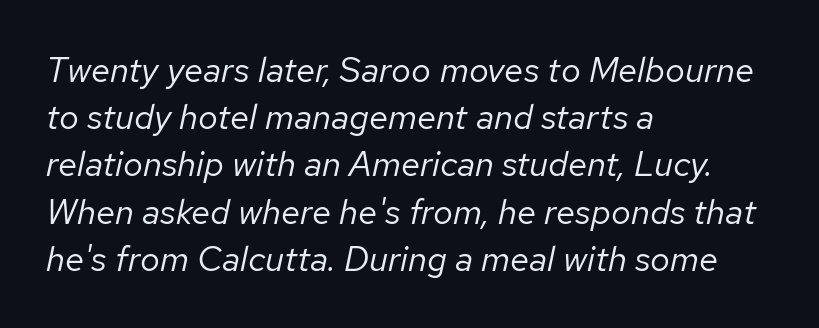
The image shows 35 px regular-weight type, italic (leaning right); set left-aligned, normal line spacing (1.35x), normal letter spacing, not underlined; low stroke contrast and a medium x-height.
